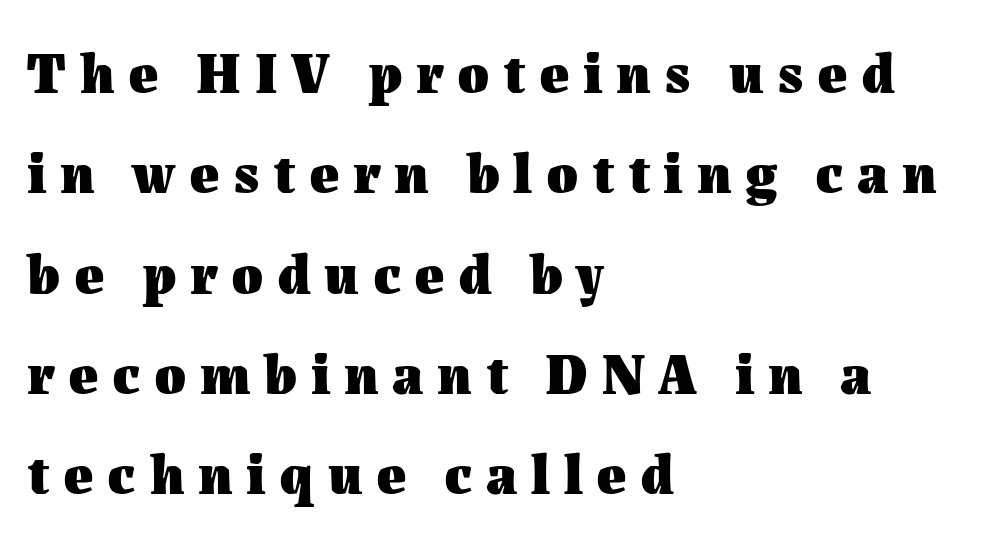
{"italic": "no", "bold": "yes", "weight": "heavy", "width": "normal", "stroke_contrast": "medium", "x_height": "medium", "monospaced": "no", "underline": "no", "align": "left", "line_spacing_ratio": 1.76, "letter_spacing": "wide", "letter_spacing_em": 0.24, "glyph_px": 57}
